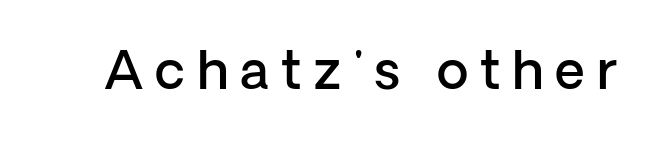
The image shows 52 px semibold sans-serif type, upright; set unusually wide letter spacing (+0.23 em), not underlined; low stroke contrast and a medium x-height.
